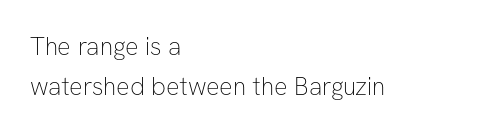
The area under the type is left untouched. A typesetter would mark this as roman, not italic. What's the leading like? Ordinary, nothing unusual. A typesetter would call this zero additional tracking. Which margin do the lines hug? The left one — the right edge is uneven. The cut favours lightness, reaching ordinary text weight at its darkest.
